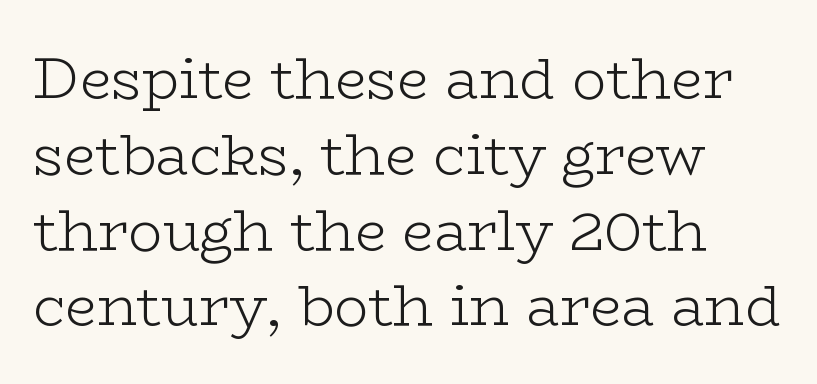
{"serif": "yes", "italic": "no", "bold": "no", "weight": "light", "width": "wide", "stroke_contrast": "low", "x_height": "medium", "monospaced": "no", "underline": "no", "align": "left", "line_spacing": "normal", "line_spacing_ratio": 1.33, "letter_spacing": "normal", "letter_spacing_em": 0.0, "glyph_px": 57}
